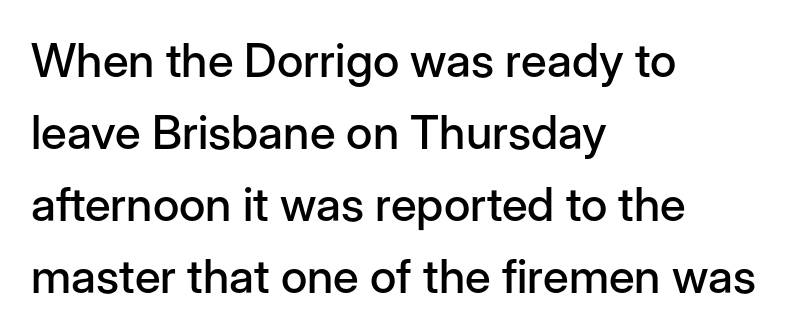
{"serif": "no", "italic": "no", "width": "normal", "stroke_contrast": "low", "x_height": "medium", "monospaced": "no", "underline": "no", "align": "left", "line_spacing": "normal", "line_spacing_ratio": 1.53, "letter_spacing": "normal", "letter_spacing_em": 0.0, "glyph_px": 47}
